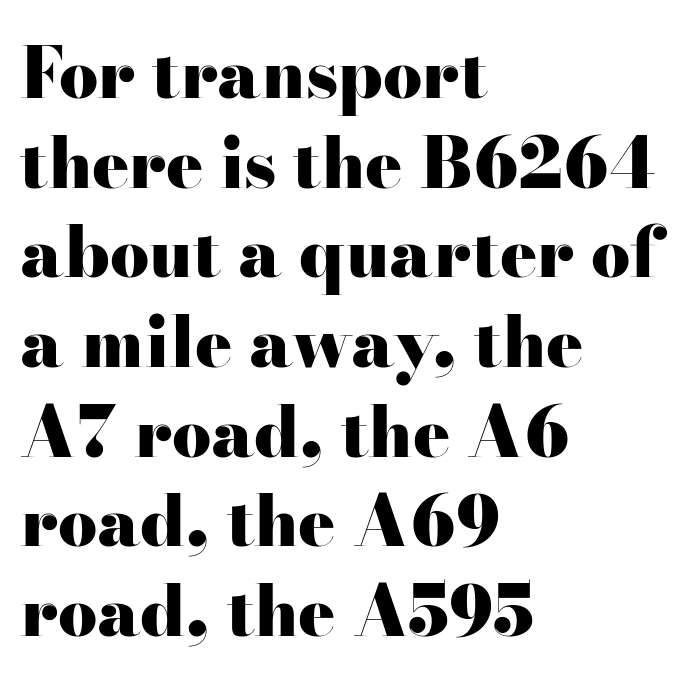
{"serif": "yes", "italic": "no", "bold": "yes", "weight": "heavy", "width": "wide", "stroke_contrast": "high", "x_height": "small", "monospaced": "no", "underline": "no", "align": "left", "line_spacing": "normal", "line_spacing_ratio": 1.3, "letter_spacing": "normal", "letter_spacing_em": 0.0, "glyph_px": 69}
